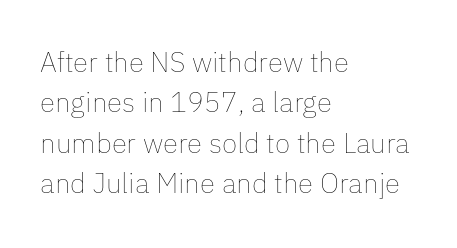
{"italic": "no", "bold": "no", "weight": "thin", "width": "normal", "stroke_contrast": "low", "x_height": "medium", "monospaced": "no", "underline": "no", "align": "left", "line_spacing": "normal", "line_spacing_ratio": 1.44, "letter_spacing": "normal", "letter_spacing_em": 0.0, "glyph_px": 28}
